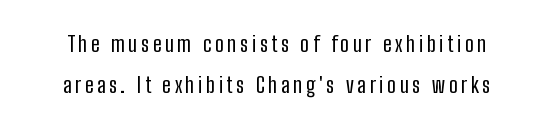
{"italic": "no", "bold": "no", "underline": "no", "line_spacing_ratio": 1.85, "glyph_px": 22}
